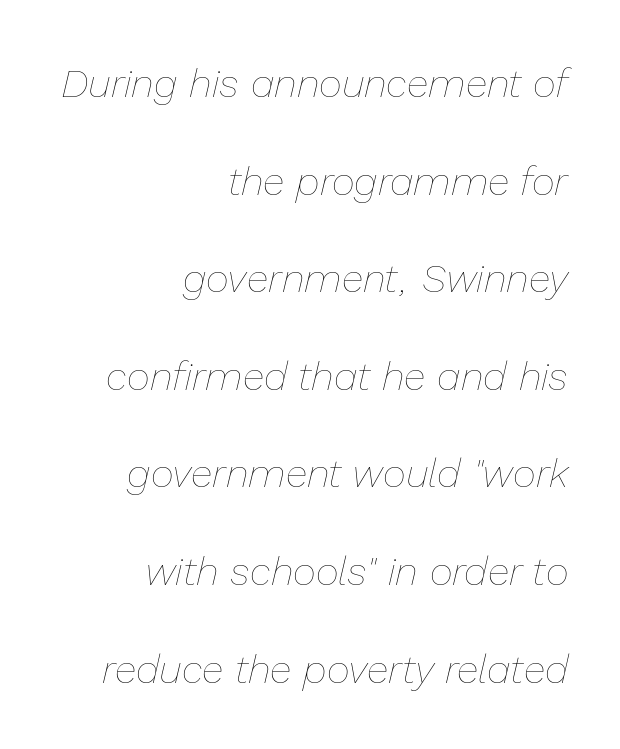
Spacing verdict: proportional, widths tailored to each character. Stroke mass is kept to a normal reading level or below. No extra tracking has been applied to these lines. The gap between lines stays unmarked. The compositor pushed each line to the right boundary.
